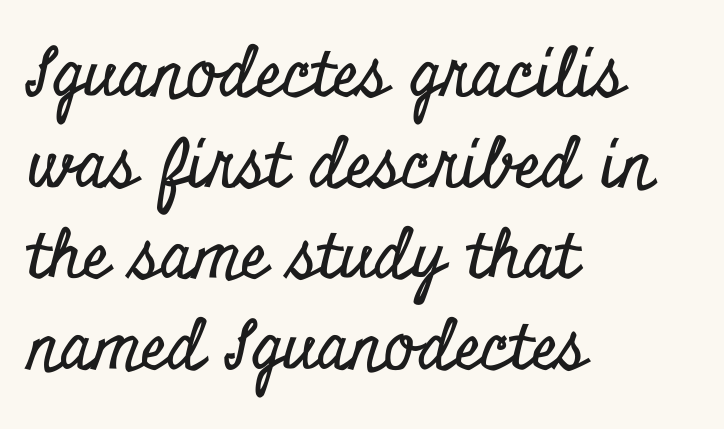
The image shows 67 px condensed serif type; set left-aligned, normal line spacing (1.36x), normal letter spacing, not underlined; low stroke contrast and a small x-height.
